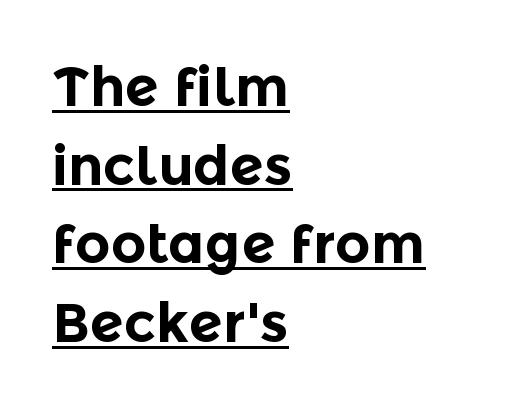
The image shows 55 px bold sans-serif type, upright; set left-aligned, normal line spacing (1.43x), normal letter spacing, underlined; a medium x-height.
